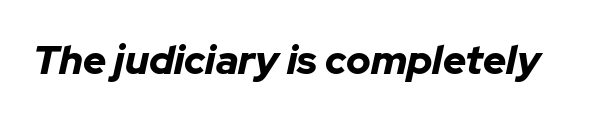
Pretty heavy lettering here — definitely bold. The strip under each line holds only bare page. The font's italic variant was chosen for this text. Nobody touched the tracking dial on this one. Varying glyph widths throughout — classic text-font behaviour.
